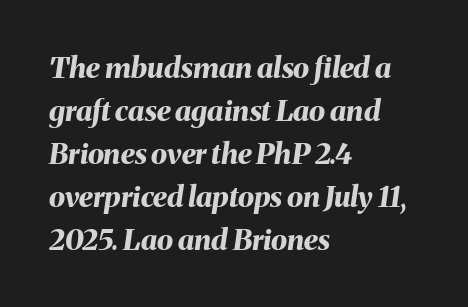
The rendering applies a slant to the glyphs. This sample has the flowing, uneven cadence of proportional lettering. Reading down the block, your eye returns to a fixed left position each line. Heavy-handed strokes throughout: this text is bold. Check the space under the baseline: it is left empty.
